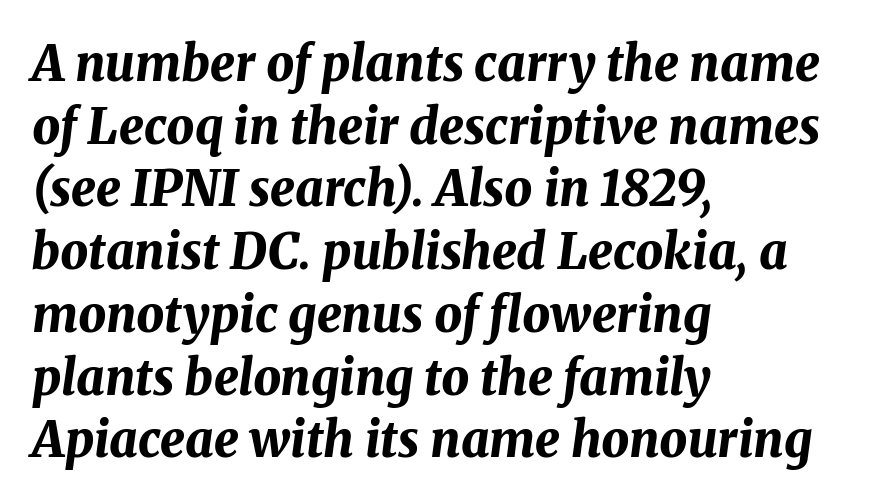
{"italic": "yes", "lean": "right", "slant_degrees": 8, "bold": "yes", "weight": "bold", "width": "normal", "stroke_contrast": "medium", "x_height": "medium", "monospaced": "no", "underline": "no", "align": "left", "line_spacing": "normal", "line_spacing_ratio": 1.28, "letter_spacing": "normal", "letter_spacing_em": 0.0, "glyph_px": 49}
